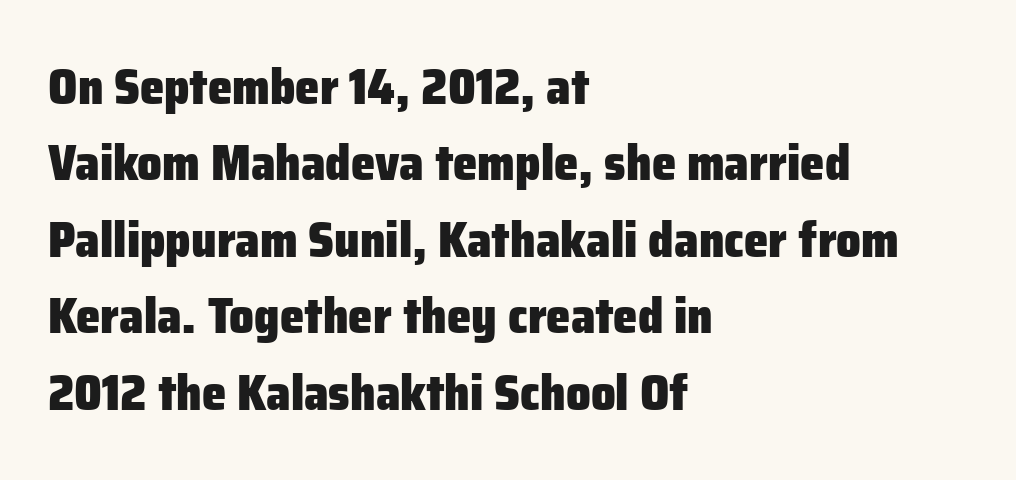
The image shows 49 px heavy sans-serif type, upright; set left-aligned, normal line spacing (1.56x), normal letter spacing, not underlined; low stroke contrast and a medium x-height.
